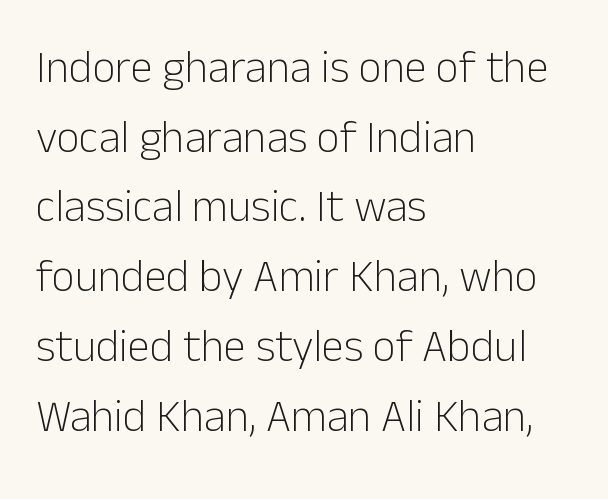
Is the letter spacing exaggerated? No — it looks like the ordinary default. Which margin do the lines hug? The left one — the right edge is uneven. Are there feet on the stems? There aren't — it's a sans. The strokes are not fattened; the text isn't bold. Does the lettering tilt? It doesn't — this is upright.
